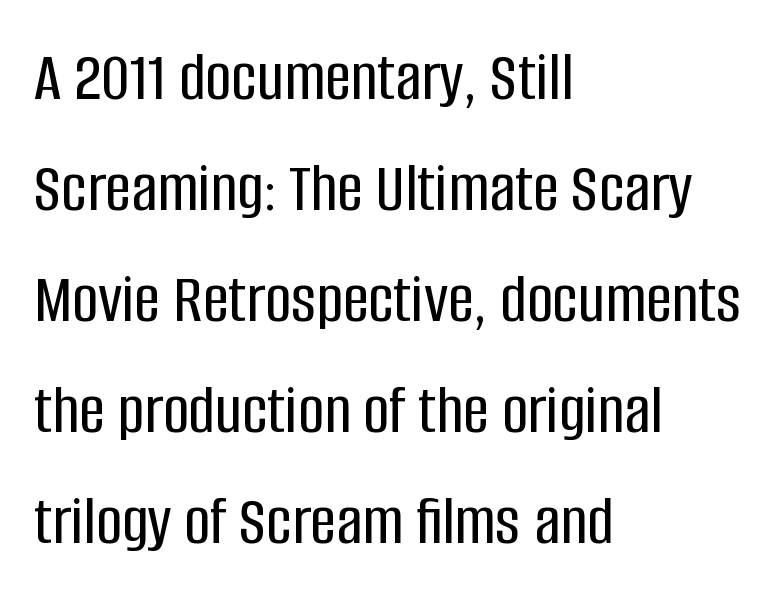
Q: Is the text italic (slanted)? A: No, it is upright.
Q: Is the typeface a serif or a sans-serif typeface? A: Sans-serif.
Q: Is the text underlined? A: No.
Q: How is the paragraph aligned? A: Left-aligned.
Q: Is the spacing between letters normal or unusually wide? A: Normal.
Q: Is the spacing between lines tight, normal or loose? A: Normal.
Q: Width (condensed, normal, or wide)? A: Condensed.
Q: Stroke contrast? A: Low.
Q: x-height? A: Large.
Q: Monospaced? A: No.
